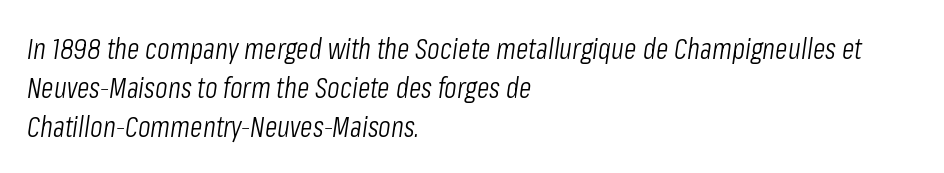
The image shows 29 px light, condensed type, italic (leaning right); set left-aligned, normal line spacing (1.34x), normal letter spacing, not underlined; low stroke contrast and a medium x-height.
